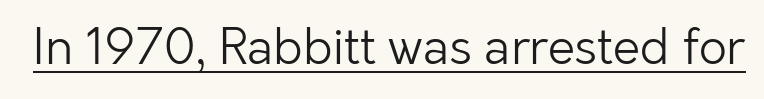
{"serif": "no", "italic": "no", "bold": "no", "weight": "light", "width": "normal", "stroke_contrast": "low", "x_height": "medium", "monospaced": "no", "underline": "yes", "letter_spacing": "normal", "letter_spacing_em": 0.0, "glyph_px": 49}
